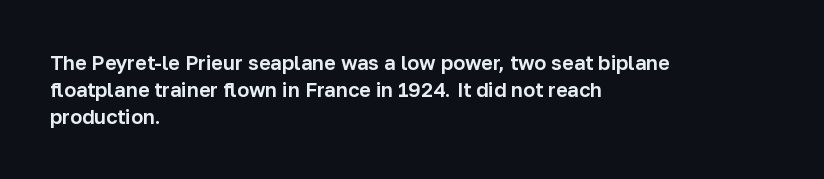
The image shows 20 px text type, upright; set left-aligned, normal line spacing (1.35x), normal letter spacing, not underlined.
